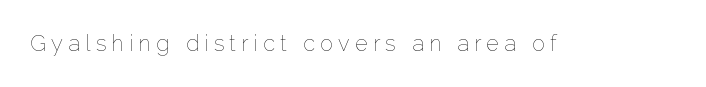
No heavy texture on the line: the type isn't bold. This sample uses expanded letter spacing, leaving extra air between glyphs. Just letters on the line, the space beneath them empty. The font's upright variant was chosen for this text.
